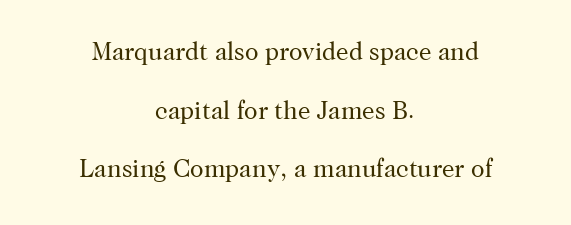
{"italic": "no", "bold": "no", "underline": "no", "align": "center", "line_spacing": "loose", "line_spacing_ratio": 2.35, "letter_spacing": "normal", "letter_spacing_em": 0.0, "glyph_px": 25}
